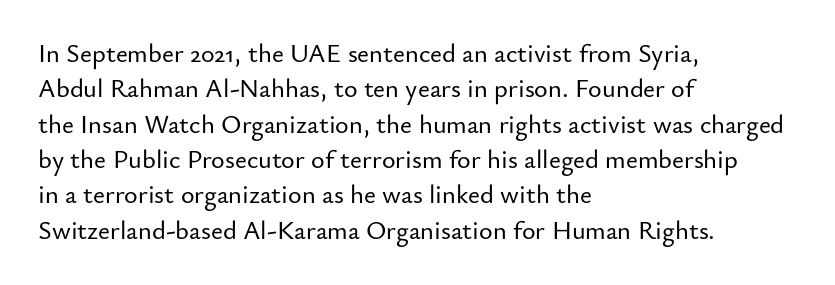
Q: Is the text italic (slanted)? A: No, it is upright.
Q: Is the text underlined? A: No.
Q: How is the paragraph aligned? A: Left-aligned.
Q: Is the spacing between letters normal or unusually wide? A: Normal.
Q: Is the spacing between lines tight, normal or loose? A: Normal.
